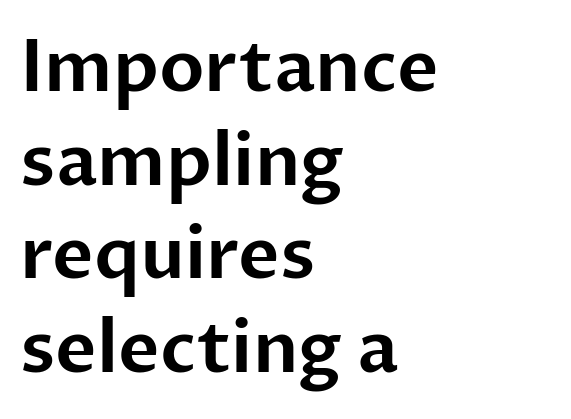
{"serif": "no", "italic": "no", "width": "normal", "stroke_contrast": "low", "x_height": "medium", "monospaced": "no", "underline": "no", "align": "left", "line_spacing": "normal", "line_spacing_ratio": 1.32, "letter_spacing": "normal", "letter_spacing_em": 0.0, "glyph_px": 71}
